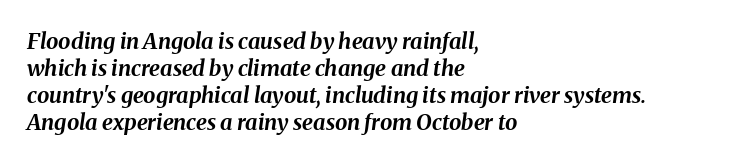
The image shows 22 px bold type, italic (leaning right); set left-aligned, line spacing 1.22x, normal letter spacing, not underlined.
